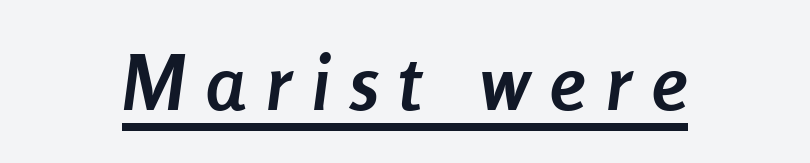
{"italic": "yes", "lean": "right", "slant_degrees": 8, "bold": "yes", "weight": "semibold", "width": "condensed", "stroke_contrast": "low", "x_height": "medium", "monospaced": "no", "underline": "yes", "letter_spacing": "wide", "letter_spacing_em": 0.27, "glyph_px": 76}
